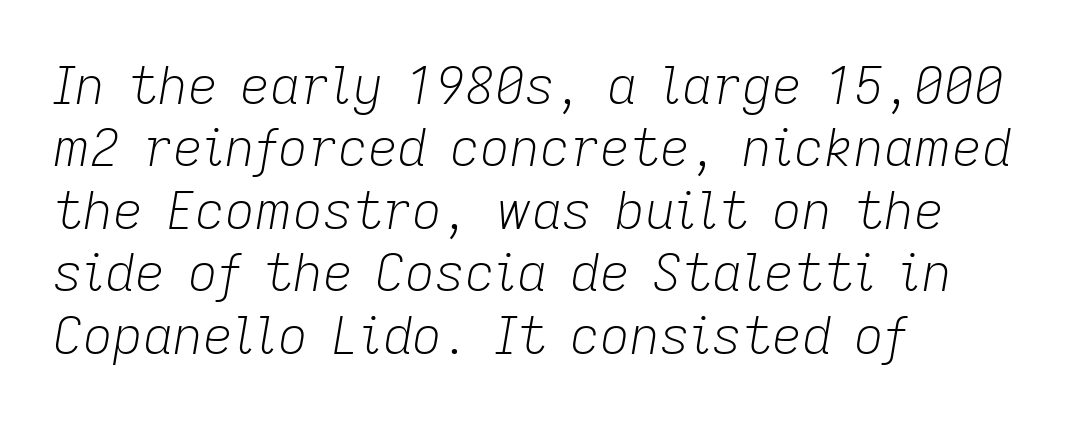
{"italic": "yes", "lean": "right", "slant_degrees": 9, "bold": "no", "weight": "light", "width": "normal", "stroke_contrast": "low", "x_height": "medium", "monospaced": "no", "underline": "no", "align": "left", "line_spacing_ratio": 1.2, "letter_spacing": "normal", "letter_spacing_em": 0.0, "glyph_px": 52}
